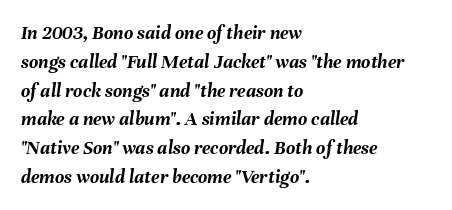
Line starts are locked; line ends wander. The horizontal fit of the characters is conventional and even. The whole block is typeset with a tilt. The leading is moderate, giving the passage an even texture.
